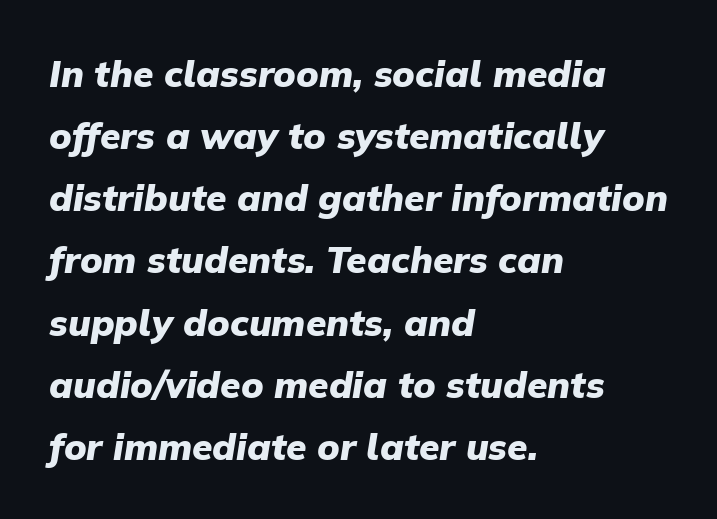
{"italic": "yes", "lean": "right", "slant_degrees": 9, "bold": "yes", "weight": "heavy", "width": "normal", "stroke_contrast": "low", "x_height": "medium", "monospaced": "no", "underline": "no", "align": "left", "line_spacing": "normal", "line_spacing_ratio": 1.68, "letter_spacing": "normal", "letter_spacing_em": 0.0, "glyph_px": 37}
